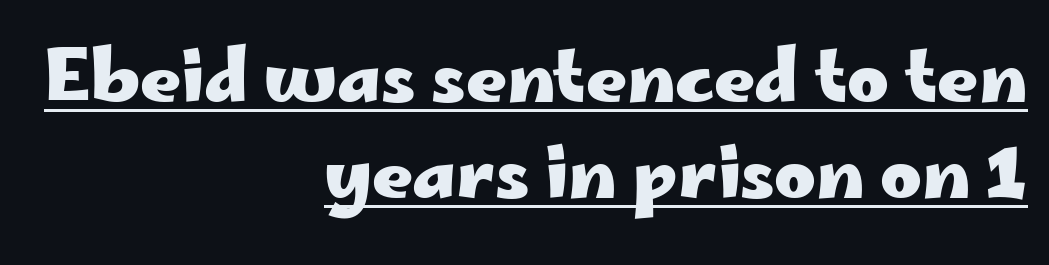
{"serif": "no", "italic": "no", "bold": "yes", "weight": "heavy", "width": "wide", "stroke_contrast": "low", "x_height": "small", "monospaced": "no", "underline": "yes", "align": "right", "line_spacing": "normal", "line_spacing_ratio": 1.35, "letter_spacing": "normal", "letter_spacing_em": 0.0, "glyph_px": 71}
